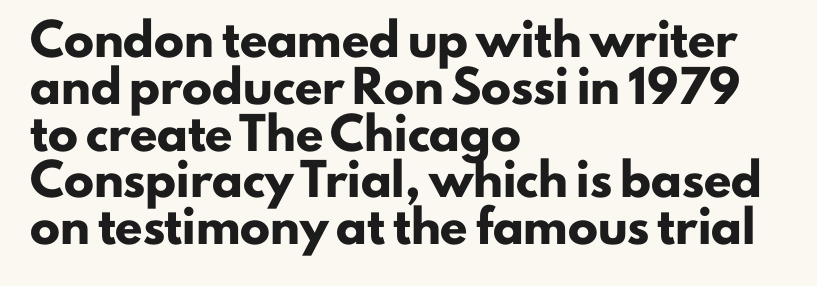
Q: Is the text bold? A: Yes.
Q: Is the text italic (slanted)? A: No, it is upright.
Q: Is the typeface a serif or a sans-serif typeface? A: Sans-serif.
Q: Is the text underlined? A: No.
Q: How is the paragraph aligned? A: Left-aligned.
Q: Is the spacing between letters normal or unusually wide? A: Normal.
Q: Is the spacing between lines tight, normal or loose? A: Normal.
Q: Width (condensed, normal, or wide)? A: Normal.
Q: Stroke contrast? A: Low.
Q: x-height? A: Small.
Q: Monospaced? A: No.
